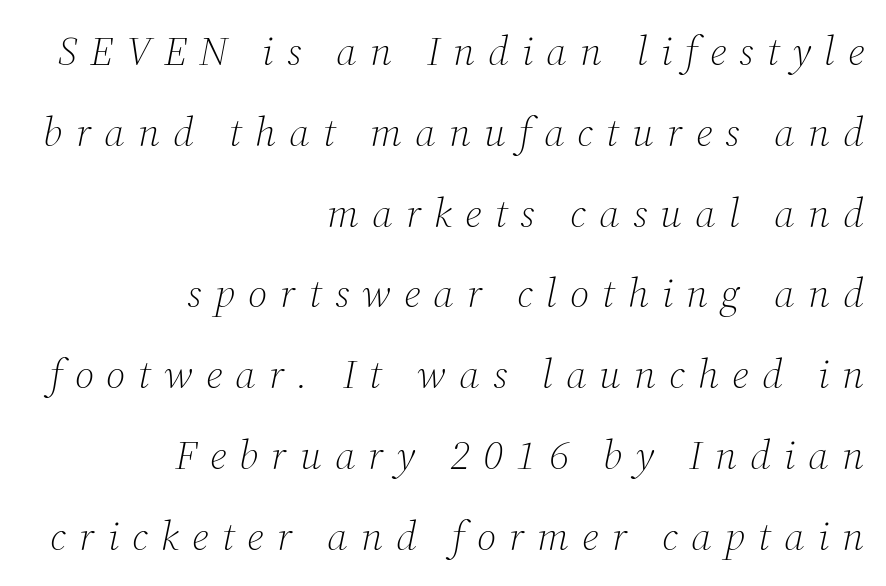
Q: Is the text bold? A: No.
Q: Is the text italic (slanted)? A: Yes, it leans right by about 12 degrees.
Q: Is the typeface a serif or a sans-serif typeface? A: Serif.
Q: Is the text underlined? A: No.
Q: How is the paragraph aligned? A: Right-aligned.
Q: Is the spacing between letters normal or unusually wide? A: Unusually wide.
Q: Is the spacing between lines tight, normal or loose? A: Loose.
Q: Width (condensed, normal, or wide)? A: Normal.
Q: Stroke contrast? A: Medium.
Q: x-height? A: Medium.
Q: Monospaced? A: No.
